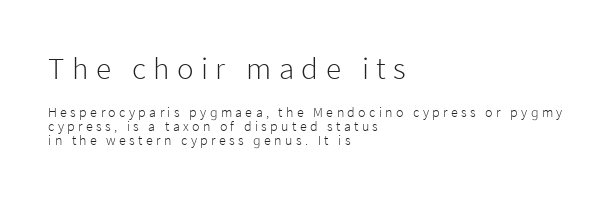
Q: Is the text bold? A: No.
Q: Is the text italic (slanted)? A: No, it is upright.
Q: Is the typeface a serif or a sans-serif typeface? A: Sans-serif.
Q: Is the text underlined? A: No.
Q: How is the paragraph aligned? A: Left-aligned.
Q: Is the spacing between letters normal or unusually wide? A: Unusually wide.
Q: Is the spacing between lines tight, normal or loose? A: Tight.
Q: Which block of text is set in a larger size, the first (top) or the second (bottom)? A: The first (top) one.
Q: Width (condensed, normal, or wide)? A: Normal.
Q: Stroke contrast? A: Low.
Q: x-height? A: Medium.
Q: Monospaced? A: No.
